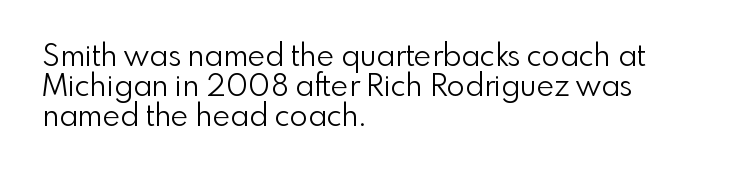
{"serif": "no", "italic": "no", "bold": "no", "weight": "light", "width": "normal", "x_height": "small", "monospaced": "no", "underline": "no", "align": "left", "line_spacing": "tight", "line_spacing_ratio": 1.0, "letter_spacing": "normal", "letter_spacing_em": 0.0, "glyph_px": 30}
